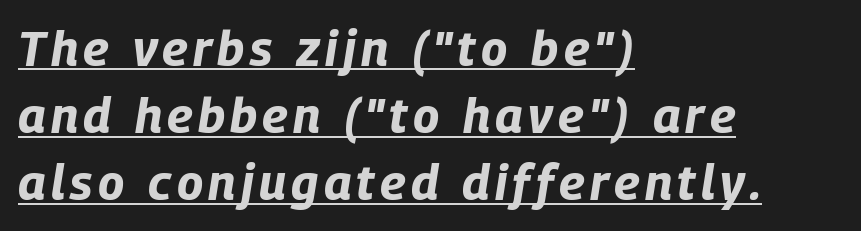
Q: Is the text bold? A: Yes.
Q: Is the text italic (slanted)? A: Yes, it leans right by about 9 degrees.
Q: Is the text underlined? A: Yes.
Q: How is the paragraph aligned? A: Left-aligned.
Q: Is the spacing between lines tight, normal or loose? A: Normal.
Q: Width (condensed, normal, or wide)? A: Condensed.
Q: Stroke contrast? A: Low.
Q: x-height? A: Large.
Q: Monospaced? A: No.
